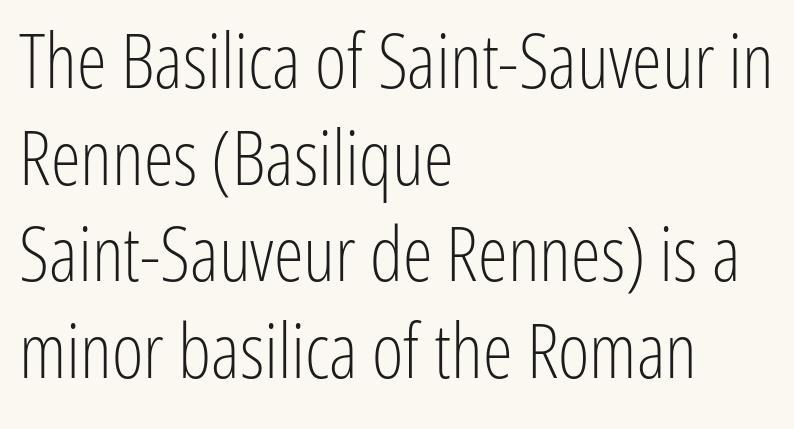
{"serif": "no", "italic": "no", "bold": "no", "weight": "light", "width": "condensed", "stroke_contrast": "low", "x_height": "medium", "monospaced": "no", "underline": "no", "align": "left", "line_spacing": "normal", "line_spacing_ratio": 1.27, "letter_spacing": "normal", "letter_spacing_em": 0.0, "glyph_px": 76}
